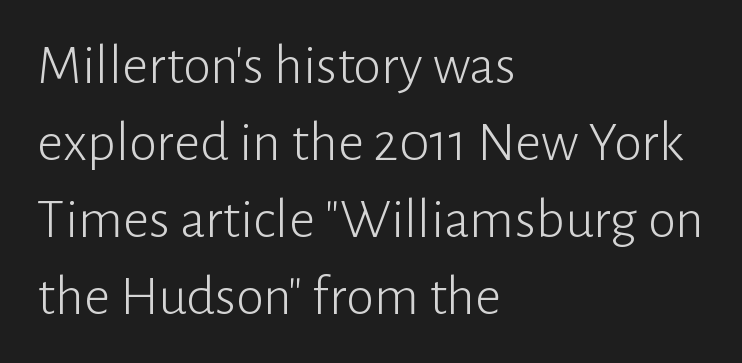
{"serif": "no", "italic": "no", "bold": "no", "weight": "light", "width": "normal", "stroke_contrast": "low", "x_height": "medium", "monospaced": "no", "underline": "no", "align": "left", "line_spacing": "normal", "line_spacing_ratio": 1.35, "letter_spacing": "normal", "letter_spacing_em": 0.0, "glyph_px": 57}
